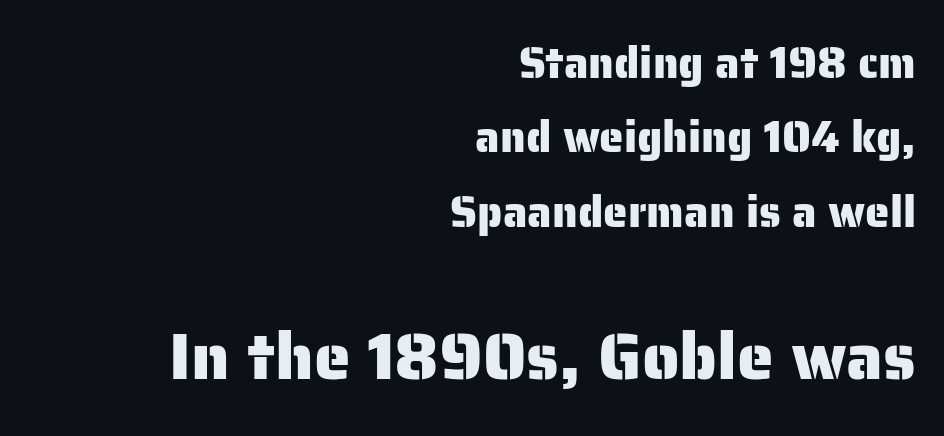
Q: Is the text italic (slanted)? A: No, it is upright.
Q: Is the typeface a serif or a sans-serif typeface? A: Sans-serif.
Q: Is the text underlined? A: No.
Q: How is the paragraph aligned? A: Right-aligned.
Q: Is the spacing between letters normal or unusually wide? A: Normal.
Q: Is the spacing between lines tight, normal or loose? A: Normal.
Q: Which block of text is set in a larger size, the first (top) or the second (bottom)? A: The second (bottom) one.
Q: Width (condensed, normal, or wide)? A: Normal.
Q: Stroke contrast? A: Low.
Q: x-height? A: Medium.
Q: Monospaced? A: No.
